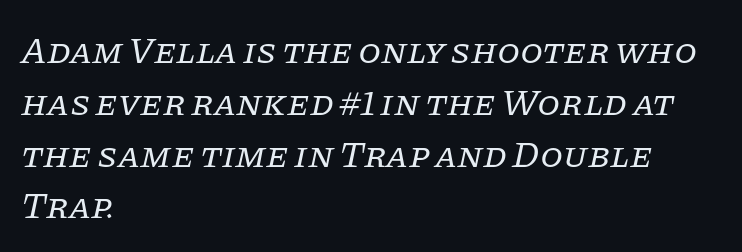
You could call the tracking neutral — neither tight nor loose. Spacing verdict: proportional, widths tailored to each character. The typography opts for an oblique posture over an upright one. Observe the serifs anchoring each vertical stroke in this sample. Rows of type keep a routine distance in the vertical direction. Descenders hang freely into open space.
